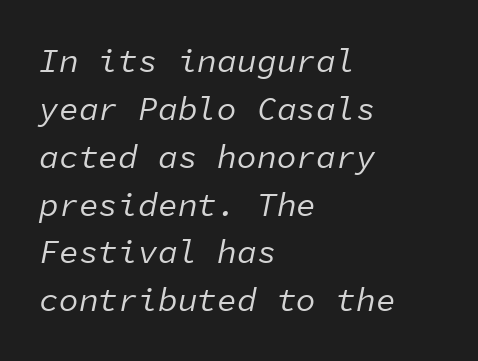
The image shows 33 px regular-weight type, italic (leaning right), monospaced; set left-aligned, normal line spacing (1.45x), normal letter spacing, not underlined; low stroke contrast and a medium x-height.
